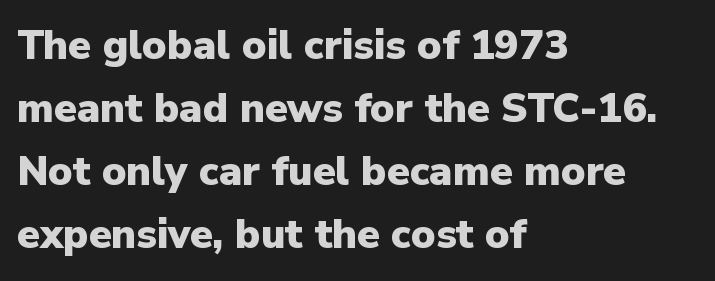
Q: Is the text bold? A: Yes.
Q: Is the text italic (slanted)? A: No, it is upright.
Q: Is the typeface a serif or a sans-serif typeface? A: Sans-serif.
Q: Is the text underlined? A: No.
Q: How is the paragraph aligned? A: Left-aligned.
Q: Is the spacing between letters normal or unusually wide? A: Normal.
Q: Is the spacing between lines tight, normal or loose? A: Normal.
Q: Width (condensed, normal, or wide)? A: Normal.
Q: Stroke contrast? A: Low.
Q: x-height? A: Medium.
Q: Monospaced? A: No.
